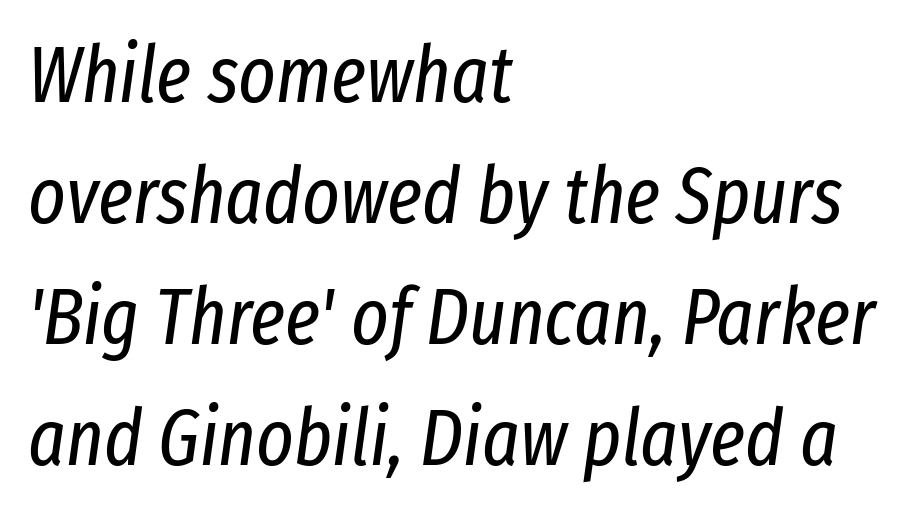
Q: Is the text bold? A: No.
Q: Is the text italic (slanted)? A: Yes, it leans right by about 8 degrees.
Q: Is the text underlined? A: No.
Q: How is the paragraph aligned? A: Left-aligned.
Q: Is the spacing between letters normal or unusually wide? A: Normal.
Q: Is the spacing between lines tight, normal or loose? A: Normal.
Q: Width (condensed, normal, or wide)? A: Condensed.
Q: Stroke contrast? A: Low.
Q: x-height? A: Medium.
Q: Monospaced? A: No.
